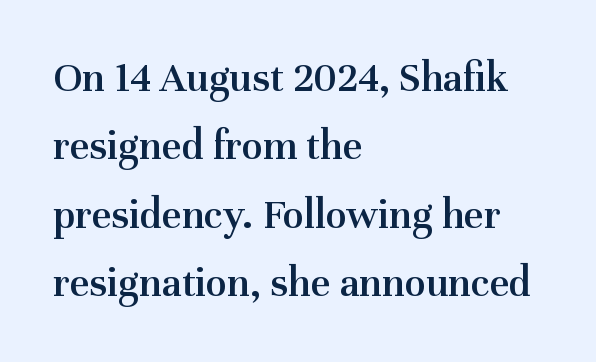
The image shows 43 px semibold serif type, upright; set left-aligned, normal line spacing (1.59x), normal letter spacing, not underlined; medium stroke contrast and a medium x-height.
